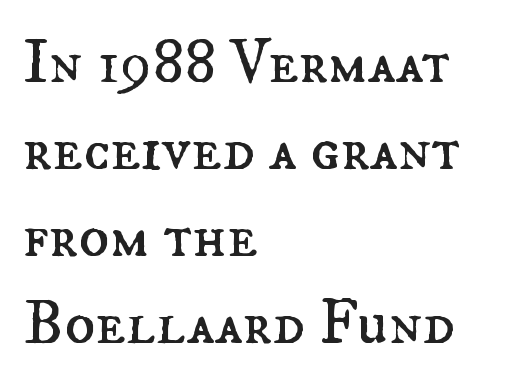
Q: Is the text bold? A: No.
Q: Is the text italic (slanted)? A: No, it is upright.
Q: Is the text underlined? A: No.
Q: How is the paragraph aligned? A: Left-aligned.
Q: Is the spacing between letters normal or unusually wide? A: Normal.
Q: Is the spacing between lines tight, normal or loose? A: Normal.
Q: Width (condensed, normal, or wide)? A: Normal.
Q: Stroke contrast? A: Medium.
Q: x-height? A: Small.
Q: Monospaced? A: No.
